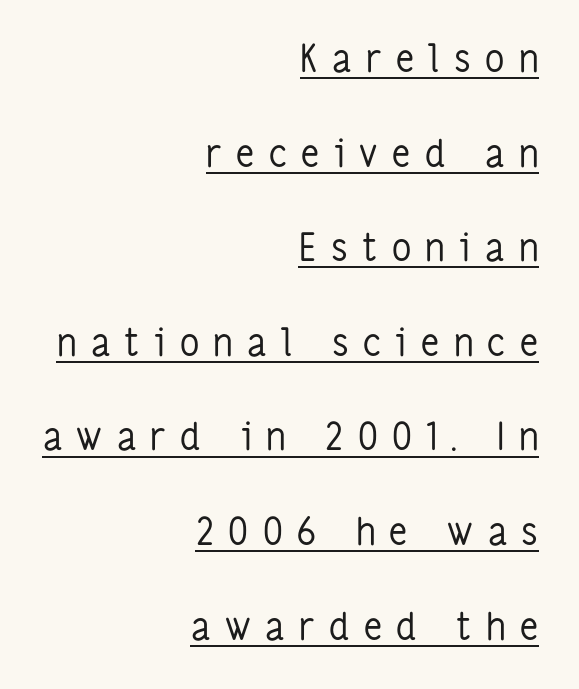
Observe the absence of serifs on each vertical stroke in this sample. This is roman type, the default non-slanted kind. Leftover space on each line is placed entirely before the opening word. The letters look calm and open, with moderate or lighter stems. You can see a thin bar hugging the bottom of the glyphs. This sample has the flowing, uneven cadence of proportional lettering.
